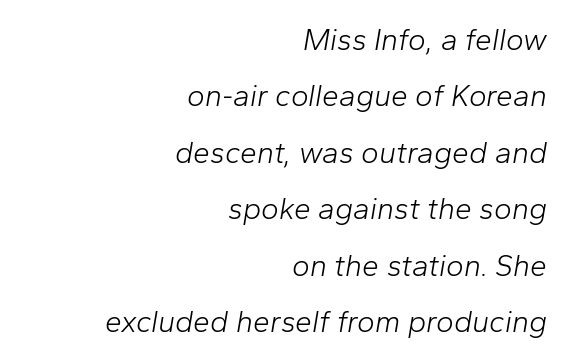
The image shows 30 px light type, italic (leaning right); set right-aligned, line spacing 1.88x, normal letter spacing, not underlined; low stroke contrast and a medium x-height.
